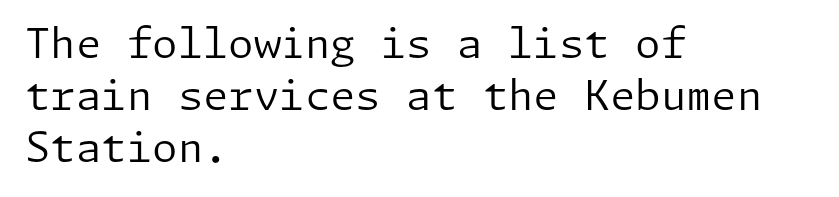
Letter spacing: default. Quick note: interline space is typical. Upright lettering throughout. The cut favours lightness, reaching ordinary text weight at its darkest. The rendering shows plain stroke endings on the letterforms — a sans-serif design.
